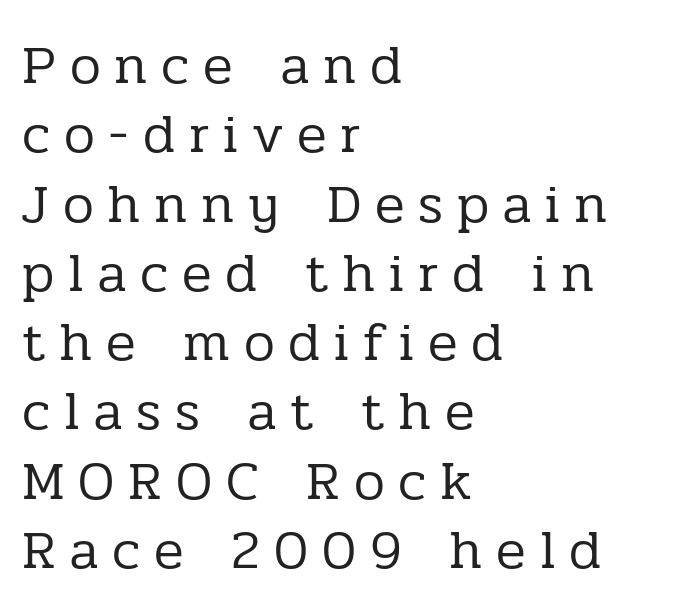
The image shows 55 px regular-weight serif type, upright; set left-aligned, normal line spacing (1.26x), unusually wide letter spacing (+0.25 em), not underlined; low stroke contrast and a medium x-height.
